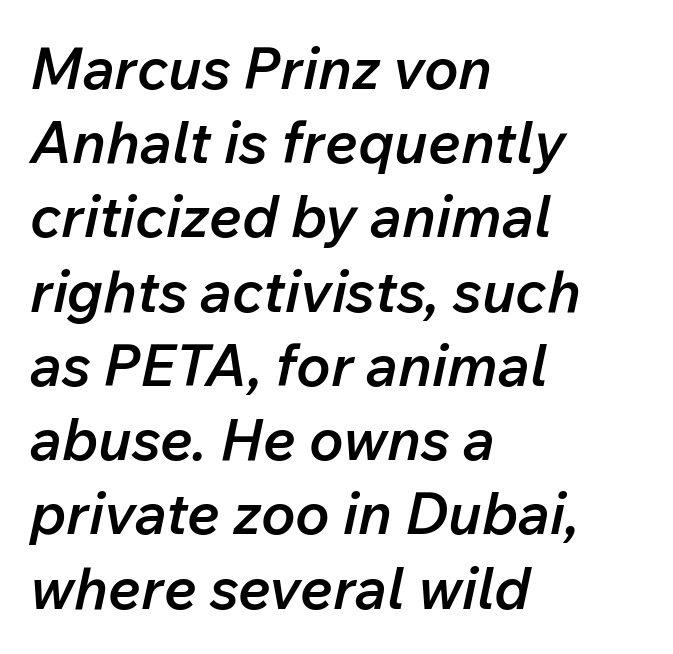
Q: Is the text bold? A: Semi-bold.
Q: Is the text italic (slanted)? A: Yes, it leans right by about 12 degrees.
Q: Is the text underlined? A: No.
Q: How is the paragraph aligned? A: Left-aligned.
Q: Is the spacing between letters normal or unusually wide? A: Normal.
Q: Is the spacing between lines tight, normal or loose? A: Normal.
Q: Width (condensed, normal, or wide)? A: Normal.
Q: Stroke contrast? A: Low.
Q: x-height? A: Medium.
Q: Monospaced? A: No.
